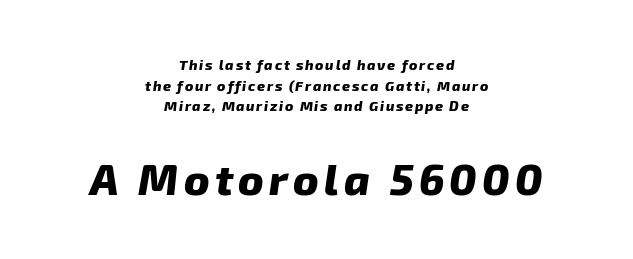
Q: Is the text bold? A: Yes.
Q: Is the typeface a serif or a sans-serif typeface? A: Sans-serif.
Q: Is the text underlined? A: No.
Q: How is the paragraph aligned? A: Centered.
Q: Is the spacing between lines tight, normal or loose? A: Normal.
Q: Which block of text is set in a larger size, the first (top) or the second (bottom)? A: The second (bottom) one.
Q: Width (condensed, normal, or wide)? A: Normal.
Q: Stroke contrast? A: Low.
Q: x-height? A: Medium.
Q: Monospaced? A: No.
